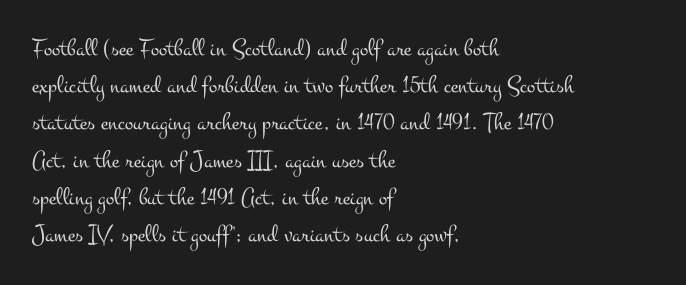
{"bold": "no", "underline": "no", "align": "left", "line_spacing": "normal", "line_spacing_ratio": 1.49, "letter_spacing": "normal", "letter_spacing_em": 0.0, "glyph_px": 25}
